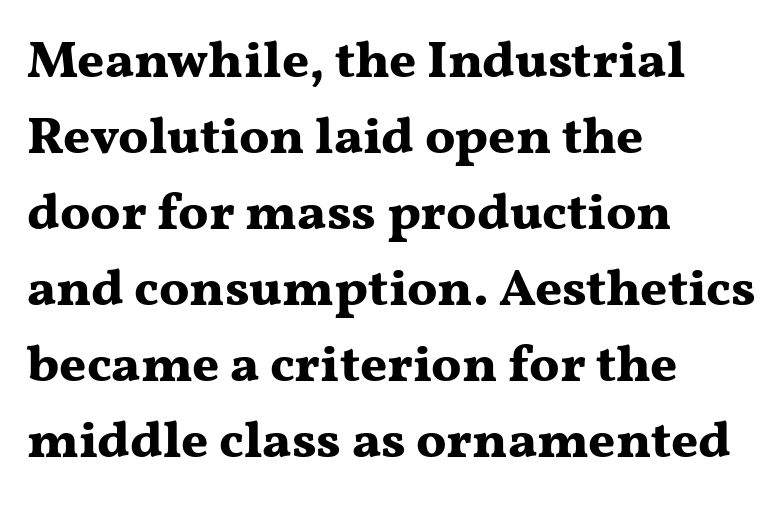
Think of a printed novel: that variable character pitch is what you see here. The passage shown is not underscored anywhere. Vertically, the passage feels balanced, rows spaced as you'd expect. The paragraph has a hard left edge and a soft right edge.
